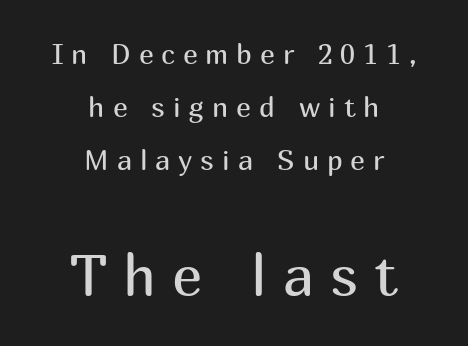
Q: Is the text bold? A: No.
Q: Is the text italic (slanted)? A: No, it is upright.
Q: Is the typeface a serif or a sans-serif typeface? A: Sans-serif.
Q: Is the text underlined? A: No.
Q: How is the paragraph aligned? A: Centered.
Q: Is the spacing between letters normal or unusually wide? A: Unusually wide.
Q: Which block of text is set in a larger size, the first (top) or the second (bottom)? A: The second (bottom) one.
Q: Width (condensed, normal, or wide)? A: Normal.
Q: Stroke contrast? A: Medium.
Q: x-height? A: Medium.
Q: Monospaced? A: No.
